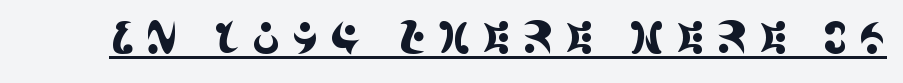
The image shows 44 px condensed serif type, upright; set unusually wide letter spacing (+0.26 em), underlined; a large x-height.
